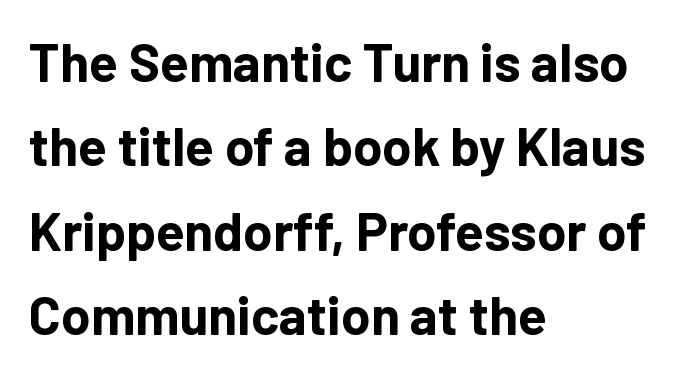
The image shows 53 px bold sans-serif type, upright; set left-aligned, normal line spacing (1.59x), normal letter spacing, not underlined; low stroke contrast and a medium x-height.
